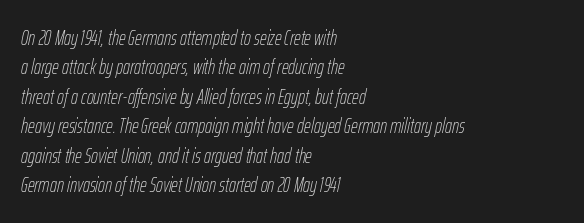
Compared with ordinary roman type, these characters are visibly tilted. Tracking here is standard; glyphs follow each other at the usual distance. Words float on clear page, feet unadorned. These lines sit exactly where default settings would place them.
